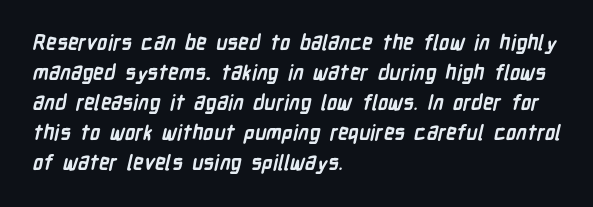
{"bold": "yes", "underline": "no", "align": "left", "line_spacing": "normal", "line_spacing_ratio": 1.43, "letter_spacing": "normal", "letter_spacing_em": 0.0, "glyph_px": 21}
